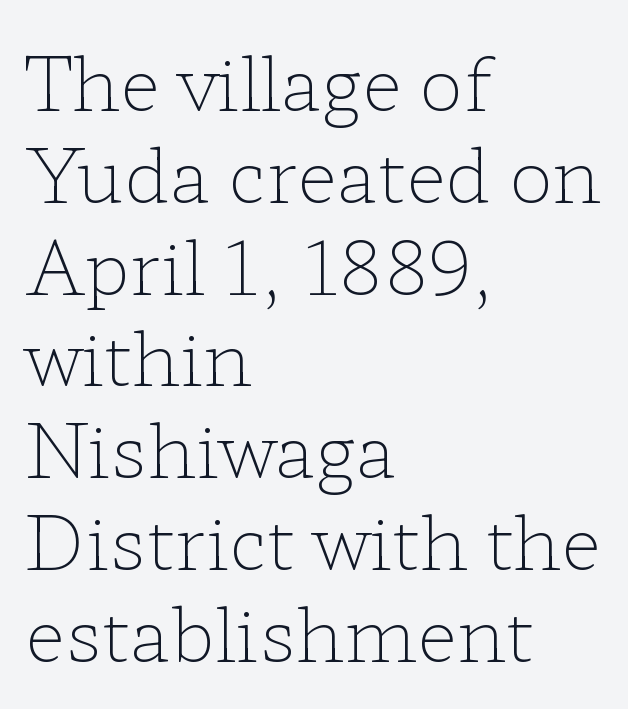
The image shows 74 px light, wide serif type, upright; set left-aligned, line spacing 1.24x, normal letter spacing, not underlined; low stroke contrast and a medium x-height.
